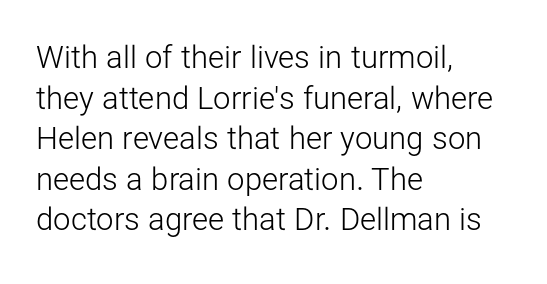
{"serif": "no", "italic": "no", "bold": "no", "weight": "light", "width": "normal", "stroke_contrast": "low", "x_height": "medium", "monospaced": "no", "underline": "no", "align": "left", "line_spacing": "normal", "line_spacing_ratio": 1.31, "letter_spacing": "normal", "letter_spacing_em": 0.0, "glyph_px": 31}
